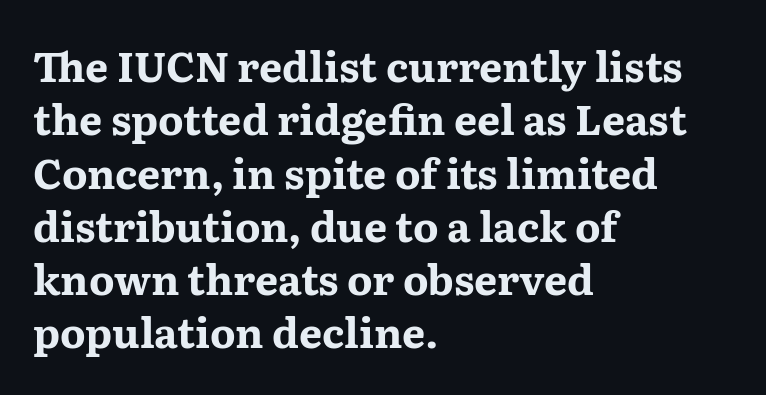
Q: Is the text bold? A: Yes.
Q: Is the text italic (slanted)? A: No, it is upright.
Q: Is the typeface a serif or a sans-serif typeface? A: Serif.
Q: Is the text underlined? A: No.
Q: How is the paragraph aligned? A: Left-aligned.
Q: Is the spacing between letters normal or unusually wide? A: Normal.
Q: Is the spacing between lines tight, normal or loose? A: Normal.
Q: Width (condensed, normal, or wide)? A: Wide.
Q: Stroke contrast? A: Medium.
Q: x-height? A: Medium.
Q: Monospaced? A: No.
